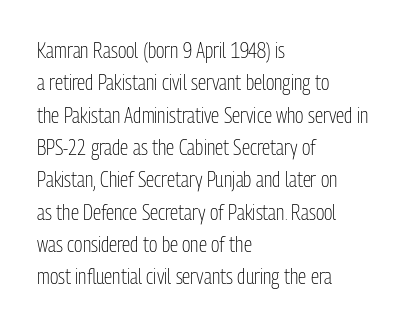
Q: Is the text bold? A: No.
Q: Is the text italic (slanted)? A: No, it is upright.
Q: Is the text underlined? A: No.
Q: How is the paragraph aligned? A: Left-aligned.
Q: Is the spacing between letters normal or unusually wide? A: Normal.
Q: Is the spacing between lines tight, normal or loose? A: Normal.
